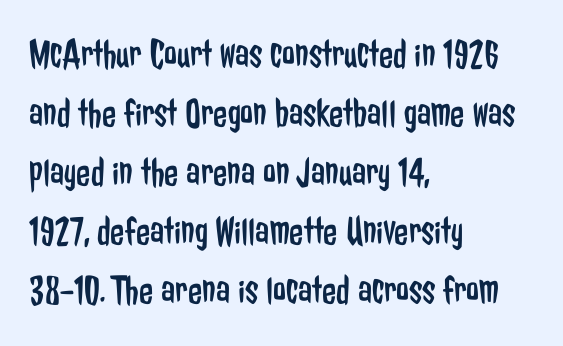
The typeface chosen for these lines omits serifs. Letters rest on an invisible, unmarked baseline. Compared with typical body copy, the letter spacing here is the same. You can tell it's not italic because the verticals are truly vertical. A student would call this left alignment; a typographer would say flush left, rag right.
